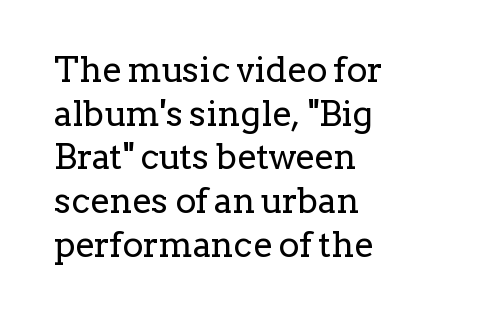
{"serif": "yes", "italic": "no", "bold": "no", "weight": "regular", "width": "normal", "stroke_contrast": "low", "x_height": "medium", "monospaced": "no", "underline": "no", "align": "left", "line_spacing": "normal", "line_spacing_ratio": 1.25, "letter_spacing": "normal", "letter_spacing_em": 0.0, "glyph_px": 35}
